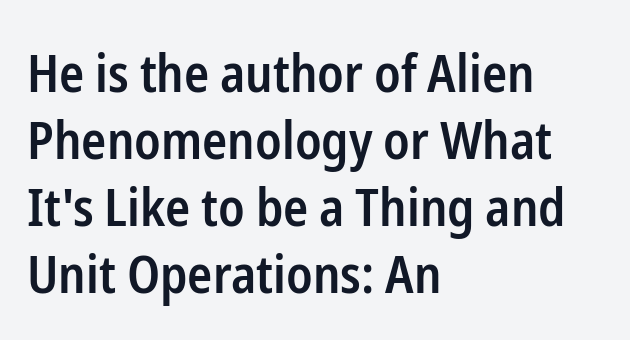
Q: Is the text bold? A: Semi-bold.
Q: Is the text italic (slanted)? A: No, it is upright.
Q: Is the typeface a serif or a sans-serif typeface? A: Sans-serif.
Q: Is the text underlined? A: No.
Q: How is the paragraph aligned? A: Left-aligned.
Q: Is the spacing between letters normal or unusually wide? A: Normal.
Q: Is the spacing between lines tight, normal or loose? A: Normal.
Q: Width (condensed, normal, or wide)? A: Condensed.
Q: Stroke contrast? A: Low.
Q: x-height? A: Medium.
Q: Monospaced? A: No.
